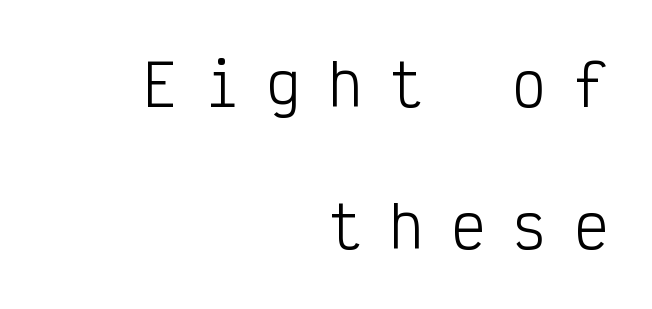
{"serif": "no", "italic": "no", "bold": "no", "weight": "light", "width": "condensed", "stroke_contrast": "low", "x_height": "medium", "monospaced": "yes", "underline": "no", "align": "right", "line_spacing": "loose", "line_spacing_ratio": 2.5, "letter_spacing": "wide", "letter_spacing_em": 0.48, "glyph_px": 57}
